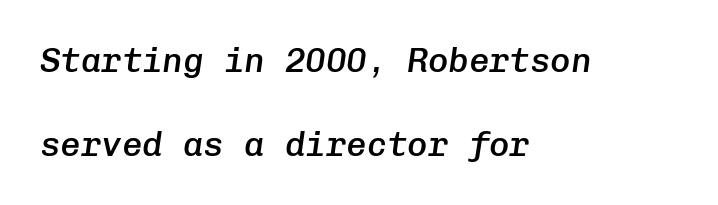
Slanted lettering throughout. Spacing between characters is what you'd get straight out of the box. Decoration check: the copy has no underline. Horizontal bands of white between lines are thick stripes. Spacing verdict: monospaced, one width for all characters.
